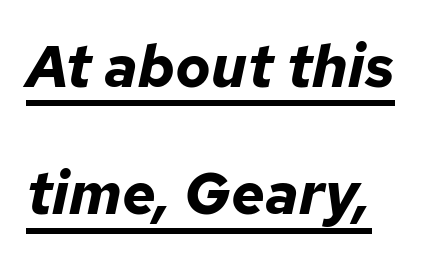
Q: Is the text bold? A: Yes.
Q: Is the text italic (slanted)? A: Yes, it leans right by about 12 degrees.
Q: Is the text underlined? A: Yes.
Q: Is the spacing between letters normal or unusually wide? A: Normal.
Q: Is the spacing between lines tight, normal or loose? A: Loose.
Q: Width (condensed, normal, or wide)? A: Normal.
Q: Stroke contrast? A: Low.
Q: x-height? A: Medium.
Q: Monospaced? A: No.
